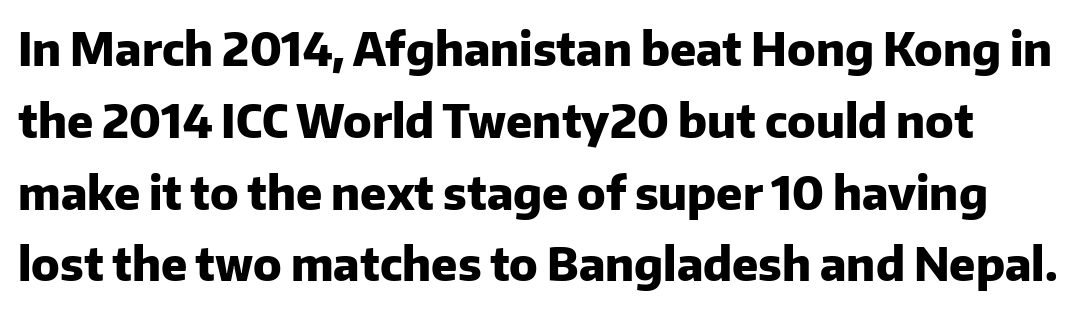
Summary of weight: heavy, a full bold. Quick note: not italic, upright. How would I describe the line gaps? Plain and ordinary. These lines are rendered in a variable-pitch font. This sample uses a sans-serif face. The area under the type is left untouched.
